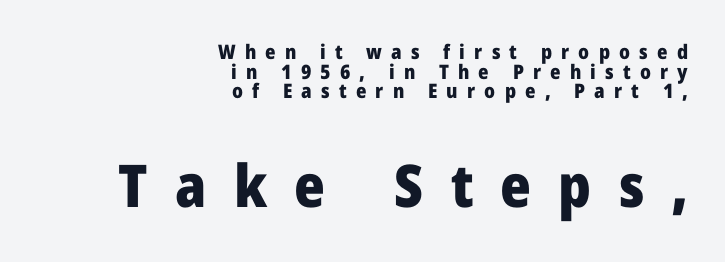
Very little white space separates one row of letters from the next. Observe the wide spacing: letters keep a clear distance from each other. Horizontally, the lines are justified to the trailing edge only. Check where the strokes stop: nothing finishes them off — pure sans. Unlike italic type, these characters show no tilt at all. Decoration check: the copy has no underline.
